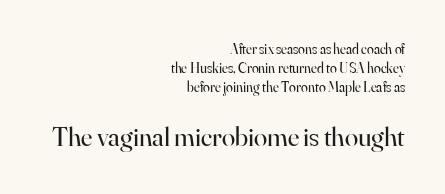
The image shows 27 px text type, upright; set right-aligned, normal line spacing (1.37x), normal letter spacing, not underlined; the second (bottom) block is 1.93x larger.
